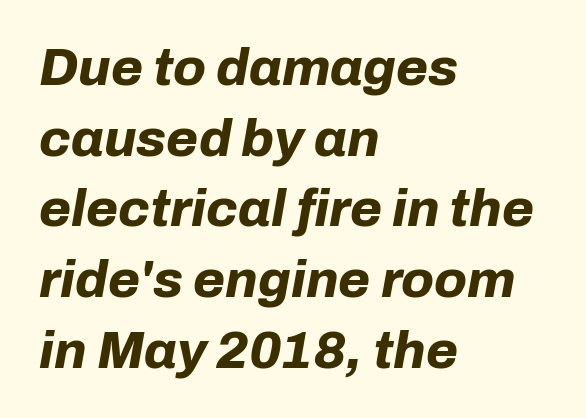
Q: Is the text bold? A: Yes.
Q: Is the text italic (slanted)? A: Yes, it leans right by about 10 degrees.
Q: Is the text underlined? A: No.
Q: How is the paragraph aligned? A: Left-aligned.
Q: Is the spacing between letters normal or unusually wide? A: Normal.
Q: Is the spacing between lines tight, normal or loose? A: Normal.
Q: Width (condensed, normal, or wide)? A: Normal.
Q: Stroke contrast? A: Low.
Q: x-height? A: Medium.
Q: Monospaced? A: No.
